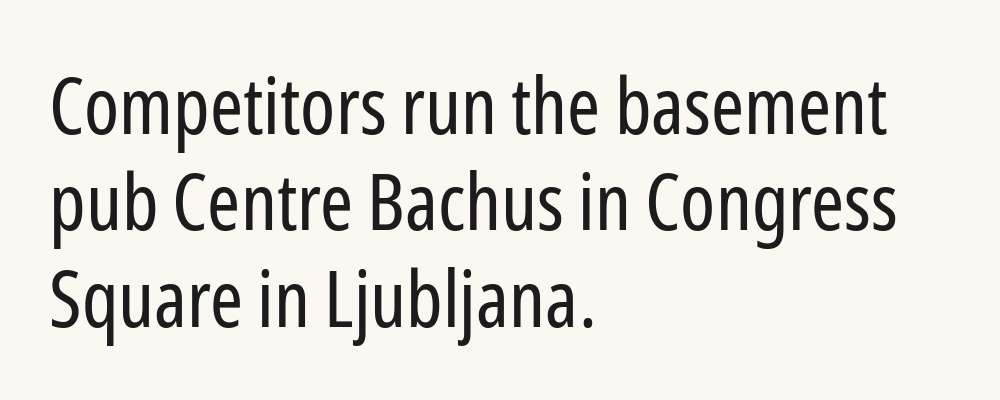
The image shows 79 px regular-weight, condensed sans-serif type, upright; set left-aligned, line spacing 1.22x, normal letter spacing, not underlined; low stroke contrast and a medium x-height.
